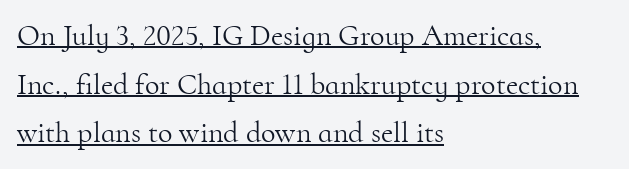
{"serif": "yes", "italic": "no", "bold": "no", "weight": "light", "width": "normal", "stroke_contrast": "high", "x_height": "small", "monospaced": "no", "underline": "yes", "align": "left", "line_spacing": "normal", "line_spacing_ratio": 1.62, "letter_spacing": "normal", "letter_spacing_em": 0.0, "glyph_px": 30}
